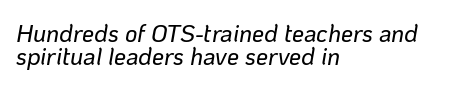
This sample trades vertical openness for compactness between lines. Does the copy run flush right? No — it runs flush left. Does extra space separate the letters? No, they use regular spacing. The letters are slanted; this is an italic face.
